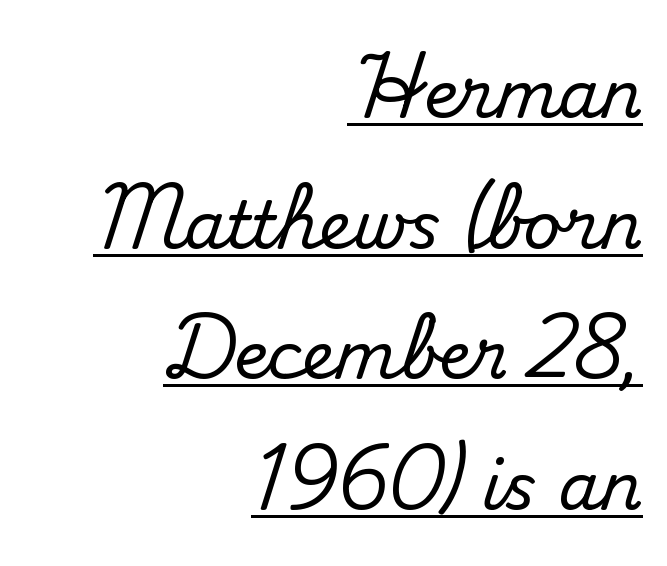
{"serif": "yes", "width": "normal", "stroke_contrast": "medium", "x_height": "small", "monospaced": "no", "underline": "yes", "align": "right", "line_spacing": "loose", "line_spacing_ratio": 2.01, "letter_spacing": "normal", "letter_spacing_em": 0.0, "glyph_px": 65}
